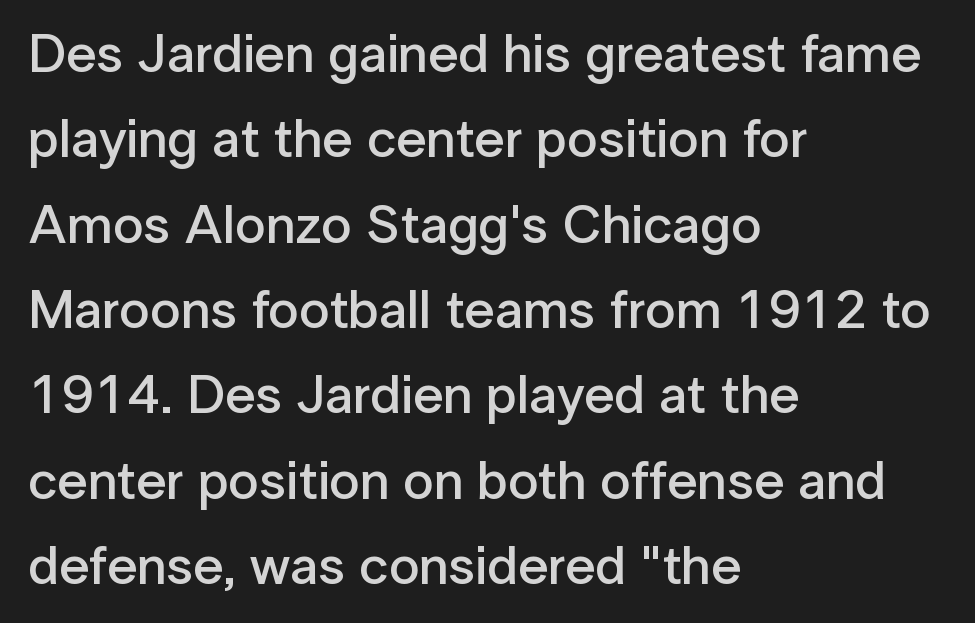
This is sans-serif lettering, the kind often seen on screens and signage. A bit beefed up — I'd call it semibold rather than bold. Does extra space separate the letters? No, they use regular spacing. Is this a fixed-width face? No — the glyphs have proportional, varying widths. Baseline-to-baseline distance is the conventional proportion of letter height.
